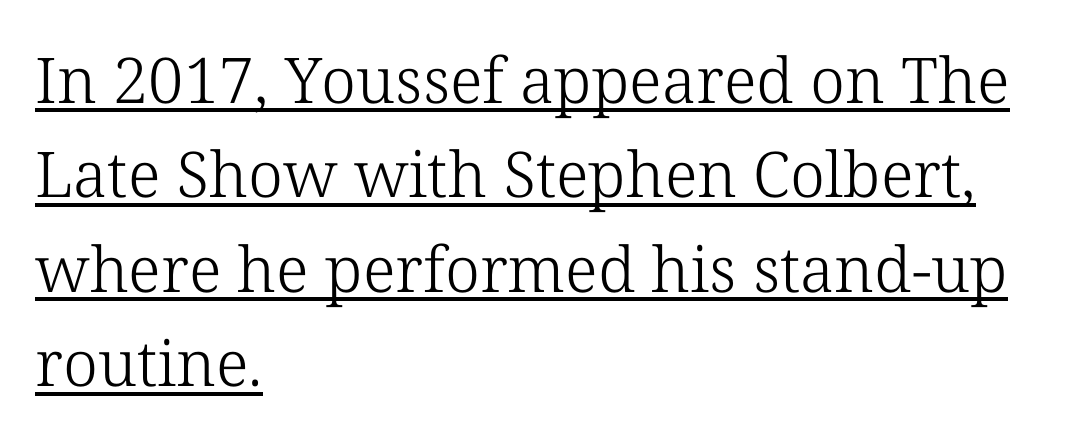
The face used here is rendered with its standard letterfit. These glyphs show unthickened strokes, regular width or finer. Notice how the passage keeps a crisp vertical edge on the left only. The lines sit at an ordinary, default distance from one another. The rendering uses natural spacing where letterforms have individual widths. Posture: vertical.
